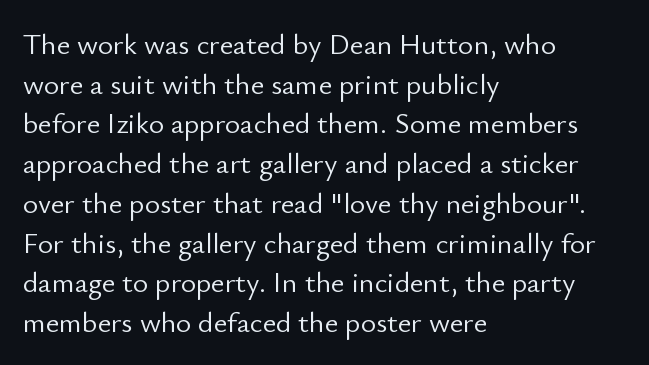
Vertically, the passage feels balanced, rows spaced as you'd expect. Tracking here is standard; glyphs follow each other at the usual distance. The zone under the glyphs is completely vacant. The passage shown is typed in a proportional face where columns would drift. This is roman type, the default non-slanted kind.
